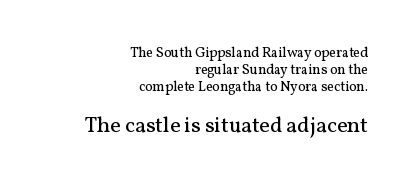
The image shows 22 px text type, upright; set right-aligned, line spacing 1.21x, normal letter spacing, not underlined; the second (bottom) block is 1.57x larger.
